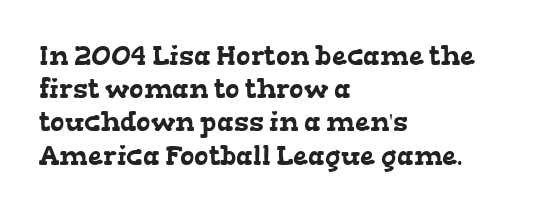
Q: Is the text underlined? A: No.
Q: How is the paragraph aligned? A: Left-aligned.
Q: Is the spacing between letters normal or unusually wide? A: Normal.
